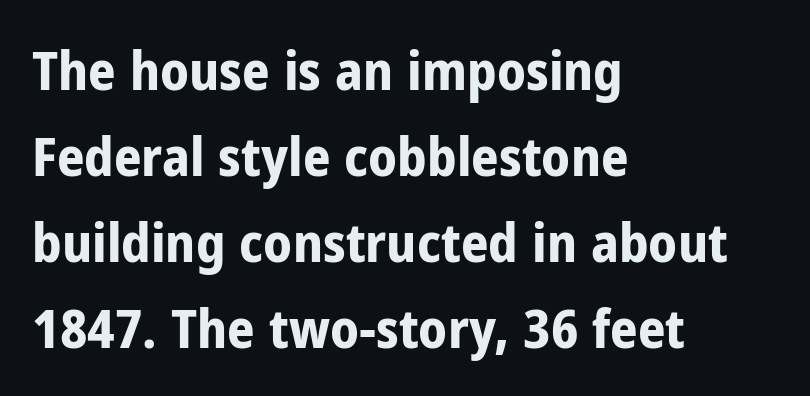
Q: Is the text bold? A: Yes.
Q: Is the text italic (slanted)? A: No, it is upright.
Q: Is the typeface a serif or a sans-serif typeface? A: Sans-serif.
Q: Is the text underlined? A: No.
Q: How is the paragraph aligned? A: Left-aligned.
Q: Is the spacing between letters normal or unusually wide? A: Normal.
Q: Is the spacing between lines tight, normal or loose? A: Normal.
Q: Width (condensed, normal, or wide)? A: Condensed.
Q: Stroke contrast? A: Low.
Q: x-height? A: Medium.
Q: Monospaced? A: No.
